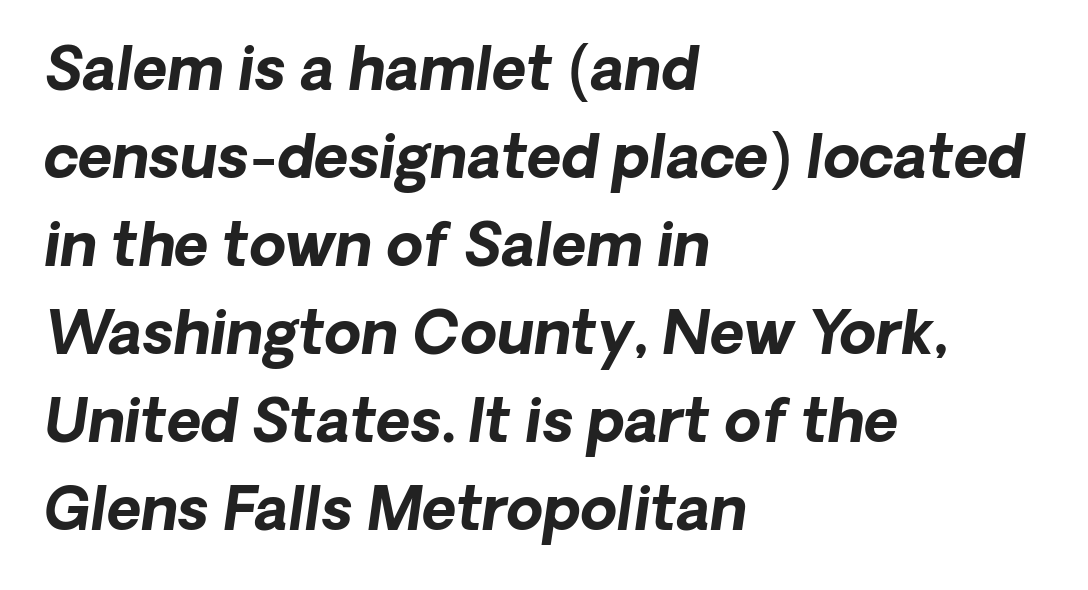
Q: Is the text bold? A: Yes.
Q: Is the typeface a serif or a sans-serif typeface? A: Sans-serif.
Q: Is the text underlined? A: No.
Q: How is the paragraph aligned? A: Left-aligned.
Q: Is the spacing between letters normal or unusually wide? A: Normal.
Q: Is the spacing between lines tight, normal or loose? A: Normal.
Q: Width (condensed, normal, or wide)? A: Normal.
Q: Stroke contrast? A: Low.
Q: x-height? A: Medium.
Q: Monospaced? A: No.
